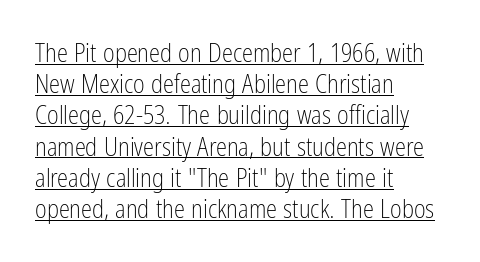
The image shows 25 px text type, upright; set left-aligned, normal line spacing (1.25x), normal letter spacing, underlined.
